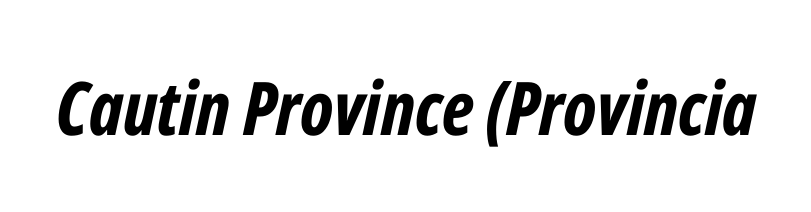
{"italic": "yes", "lean": "right", "slant_degrees": 12, "bold": "yes", "weight": "bold", "width": "condensed", "stroke_contrast": "low", "x_height": "medium", "monospaced": "no", "underline": "no", "letter_spacing": "normal", "letter_spacing_em": 0.0, "glyph_px": 74}
